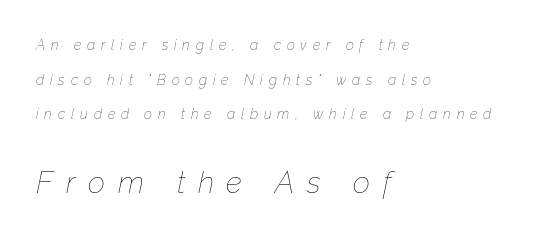
{"italic": "yes", "lean": "right", "slant_degrees": 12, "bold": "no", "weight": "thin", "width": "normal", "stroke_contrast": "low", "x_height": "medium", "monospaced": "no", "underline": "no", "align": "left", "line_spacing": "loose", "line_spacing_ratio": 2.48, "letter_spacing": "wide", "letter_spacing_em": 0.42, "larger_block": "second", "size_ratio": 2.14, "glyph_px": 30}
